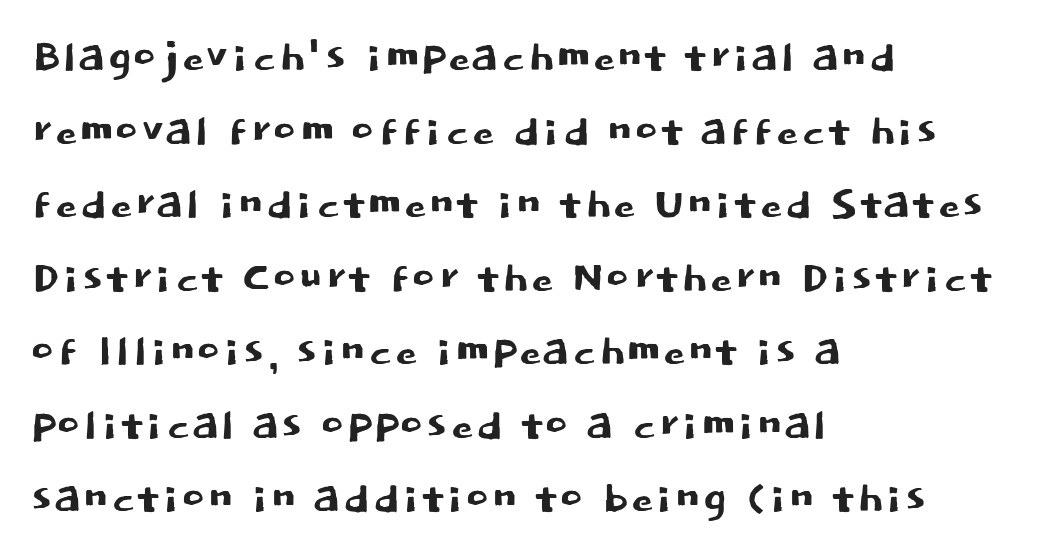
{"serif": "no", "italic": "no", "width": "normal", "stroke_contrast": "low", "x_height": "large", "monospaced": "no", "underline": "no", "align": "left", "line_spacing": "normal", "line_spacing_ratio": 1.29, "letter_spacing": "normal", "letter_spacing_em": 0.0, "glyph_px": 57}
